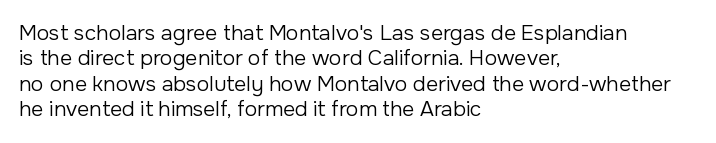
A bare baseline throughout the passage. Line beginnings align vertically; line endings do not. This sample uses plain, unmodified letter spacing. Posture: straight, roman, zero tilt. Is this a heavy cut? Hardly; it is regular or lighter.
